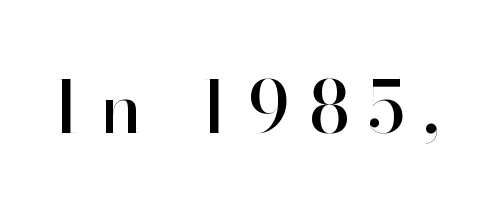
The image shows 72 px sans-serif type, upright; set unusually wide letter spacing (+0.26 em), not underlined; high stroke contrast and a small x-height.
